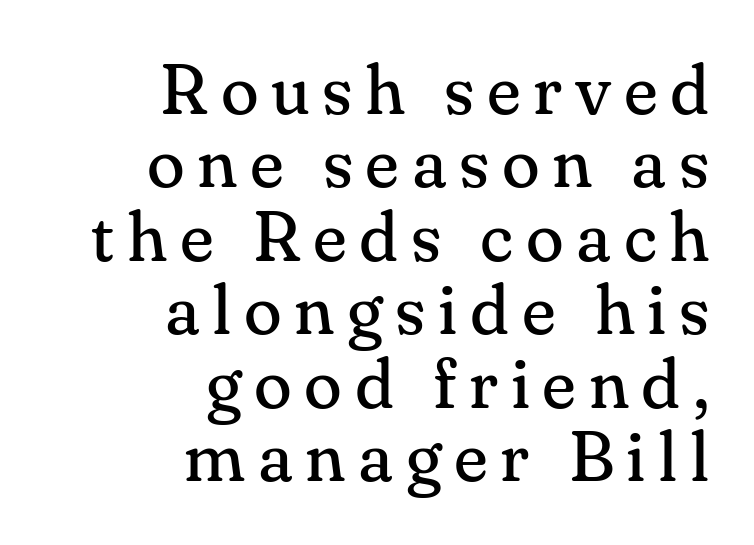
{"serif": "yes", "italic": "no", "bold": "no", "weight": "regular", "width": "normal", "stroke_contrast": "medium", "x_height": "small", "monospaced": "no", "underline": "no", "align": "right", "line_spacing": "tight", "line_spacing_ratio": 1.05, "glyph_px": 70}
